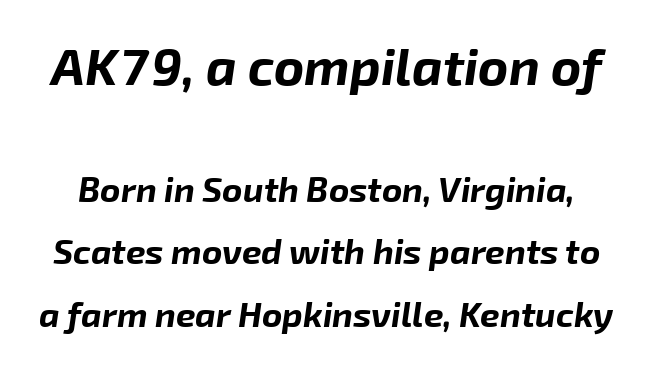
{"italic": "yes", "lean": "right", "slant_degrees": 8, "bold": "yes", "weight": "bold", "width": "normal", "stroke_contrast": "low", "x_height": "medium", "monospaced": "no", "underline": "no", "line_spacing_ratio": 1.78, "letter_spacing": "normal", "letter_spacing_em": 0.0, "larger_block": "first", "size_ratio": 1.49, "glyph_px": 52}
